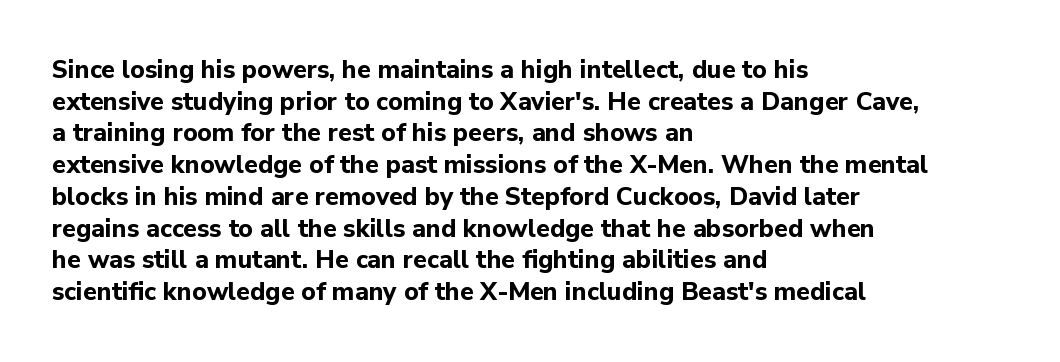
Q: Is the text bold? A: Yes.
Q: Is the text italic (slanted)? A: No, it is upright.
Q: Is the text underlined? A: No.
Q: How is the paragraph aligned? A: Left-aligned.
Q: Is the spacing between letters normal or unusually wide? A: Normal.
Q: Is the spacing between lines tight, normal or loose? A: Normal.
